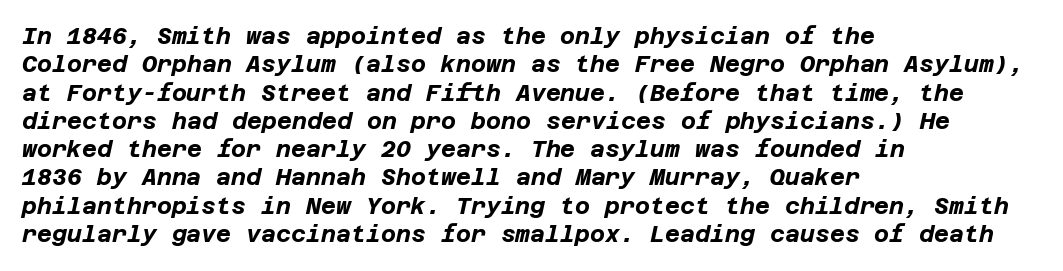
{"italic": "yes", "lean": "right", "slant_degrees": 12, "bold": "yes", "underline": "no", "align": "left", "line_spacing_ratio": 1.23, "letter_spacing": "normal", "letter_spacing_em": 0.0, "glyph_px": 23}
